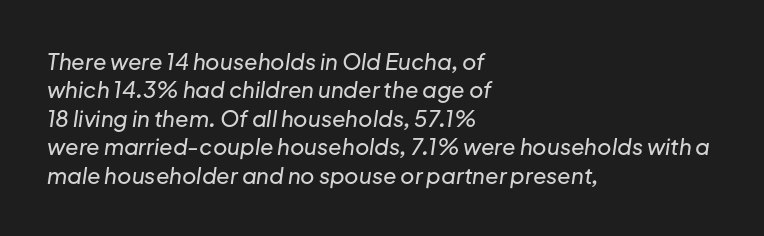
The image shows 22 px text type, italic (leaning right); set left-aligned, normal line spacing (1.29x), normal letter spacing, not underlined.
